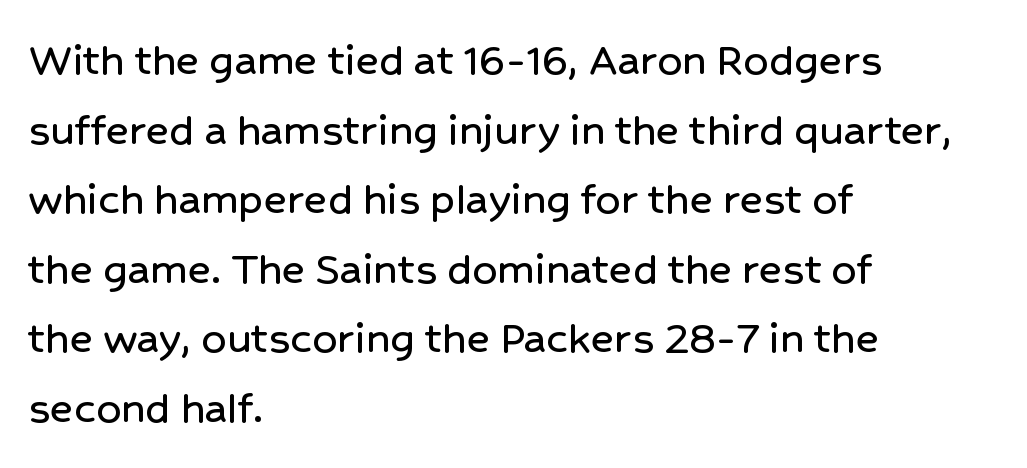
The image shows 49 px sans-serif type, upright; set left-aligned, normal line spacing (1.42x), normal letter spacing, not underlined; low stroke contrast and a medium x-height.
